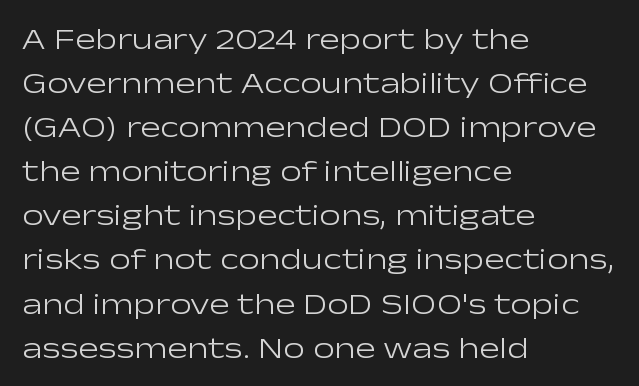
The image shows 30 px light, wide sans-serif type, upright; set left-aligned, normal line spacing (1.47x), normal letter spacing, not underlined; low stroke contrast and a medium x-height.
